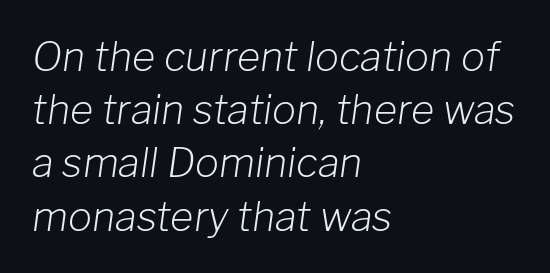
The image shows 40 px light type, italic (leaning right); set left-aligned, normal line spacing (1.33x), normal letter spacing, not underlined; low stroke contrast and a medium x-height.
